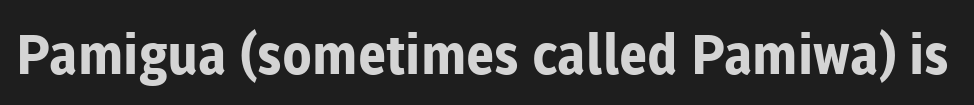
Unlike italic type, these characters show no tilt at all. Nothing unusual about the tracking: characters are spaced as the font intends. The type family on display is of the sans-serif kind. Looks like regular typesetting: each glyph gets only the width it needs.
